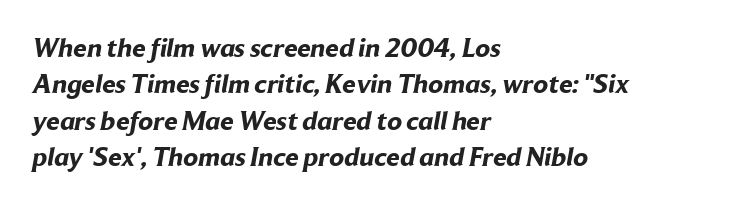
The image shows 27 px bold type; set left-aligned, normal line spacing (1.35x), normal letter spacing, not underlined.
